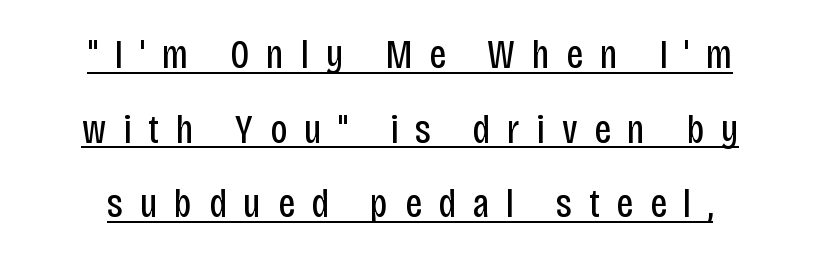
The cut favours lightness, reaching ordinary text weight at its darkest. Posture: vertical. Teacher's note: observe the equal gaps on both sides — that is centered alignment. Each word looks stretched out because of the extra space between its letters.
